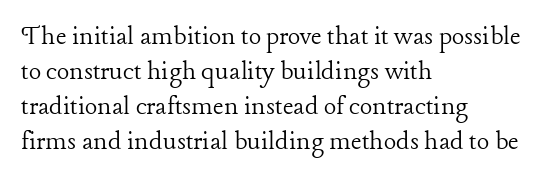
{"serif": "yes", "italic": "no", "bold": "no", "weight": "light", "width": "normal", "stroke_contrast": "low", "x_height": "medium", "monospaced": "no", "underline": "no", "align": "left", "line_spacing_ratio": 1.21, "letter_spacing": "normal", "letter_spacing_em": 0.0, "glyph_px": 29}
